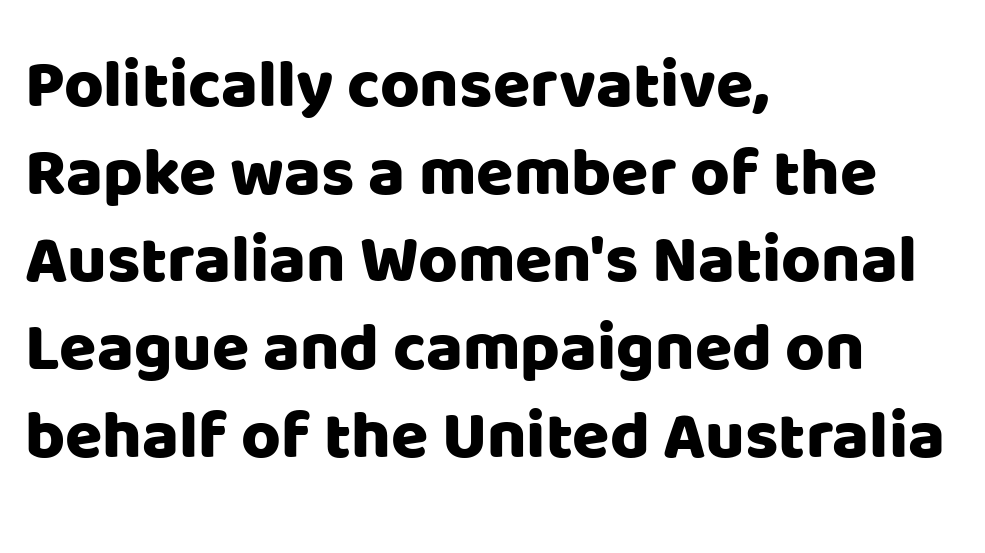
The space beneath each line is pristine and unruled. Tracking value appears to be zero — textbook default spacing. The face used here is proportionally spaced, like ordinary book or web type. This sample uses a sans-serif face. A classic flush-left, rag-right setting is used for this passage.
